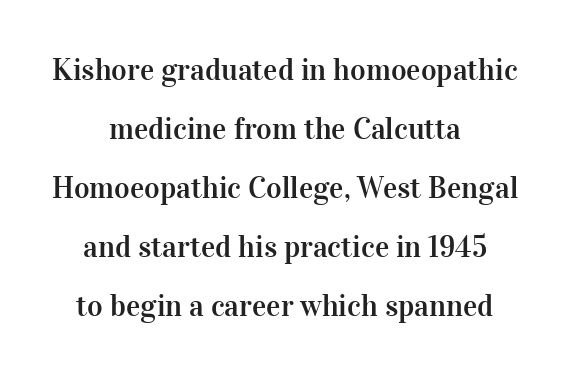
Q: Is the text italic (slanted)? A: No, it is upright.
Q: Is the typeface a serif or a sans-serif typeface? A: Serif.
Q: Is the text underlined? A: No.
Q: How is the paragraph aligned? A: Centered.
Q: Is the spacing between letters normal or unusually wide? A: Normal.
Q: Is the spacing between lines tight, normal or loose? A: Loose.
Q: Width (condensed, normal, or wide)? A: Normal.
Q: Stroke contrast? A: High.
Q: x-height? A: Medium.
Q: Monospaced? A: No.
